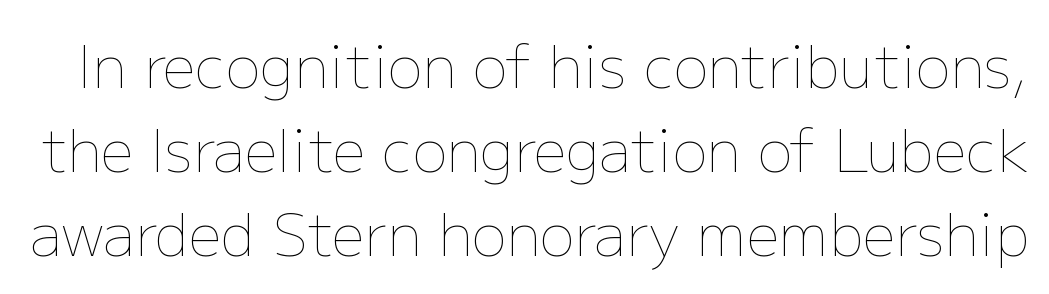
Q: Is the text bold? A: No.
Q: Is the text italic (slanted)? A: No, it is upright.
Q: Is the text underlined? A: No.
Q: Is the spacing between letters normal or unusually wide? A: Normal.
Q: Is the spacing between lines tight, normal or loose? A: Normal.
Q: Width (condensed, normal, or wide)? A: Normal.
Q: Stroke contrast? A: Low.
Q: x-height? A: Medium.
Q: Monospaced? A: No.
